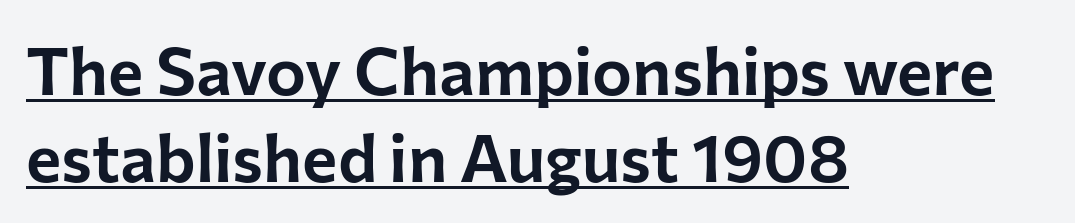
The image shows 67 px sans-serif type, upright; set left-aligned, normal line spacing (1.3x), normal letter spacing, underlined; low stroke contrast and a medium x-height.
